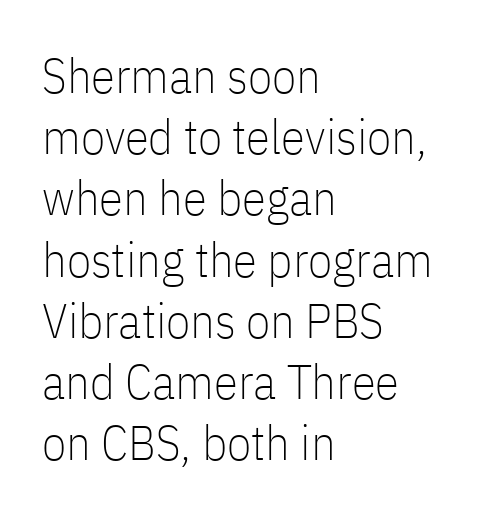
Q: Is the text bold? A: No.
Q: Is the text italic (slanted)? A: No, it is upright.
Q: Is the typeface a serif or a sans-serif typeface? A: Sans-serif.
Q: Is the text underlined? A: No.
Q: How is the paragraph aligned? A: Left-aligned.
Q: Is the spacing between letters normal or unusually wide? A: Normal.
Q: Is the spacing between lines tight, normal or loose? A: Normal.
Q: Width (condensed, normal, or wide)? A: Condensed.
Q: Stroke contrast? A: Low.
Q: x-height? A: Medium.
Q: Monospaced? A: No.
